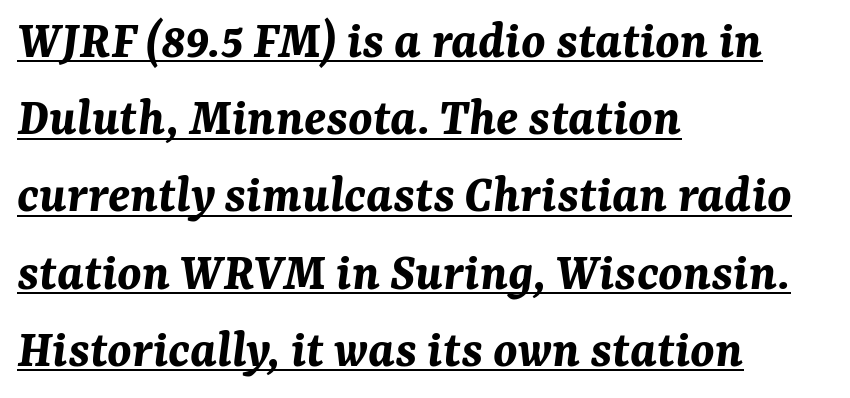
The image shows 54 px bold type, italic (leaning right); set left-aligned, normal line spacing (1.43x), normal letter spacing, underlined; medium stroke contrast and a medium x-height.
